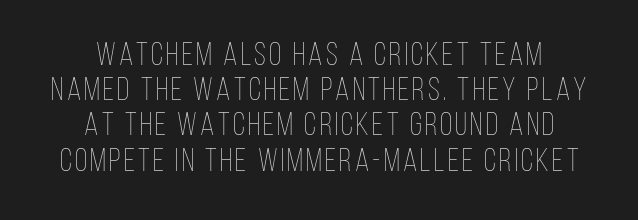
{"italic": "no", "bold": "no", "weight": "thin", "width": "condensed", "stroke_contrast": "low", "x_height": "large", "monospaced": "no", "underline": "no", "align": "center", "line_spacing": "tight", "line_spacing_ratio": 1.1, "glyph_px": 32}
